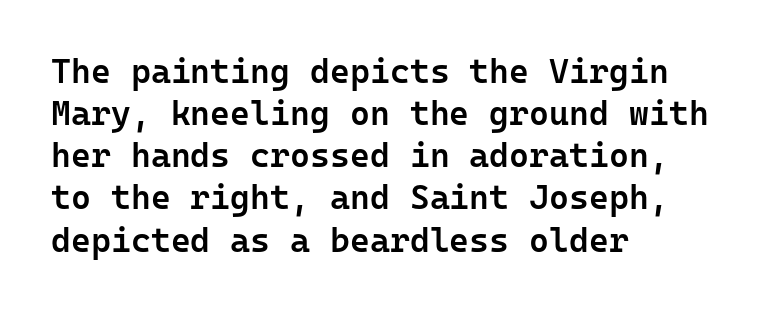
The image shows 34 px semibold sans-serif type, upright, monospaced; set left-aligned, line spacing 1.24x, normal letter spacing, not underlined; low stroke contrast and a medium x-height.
